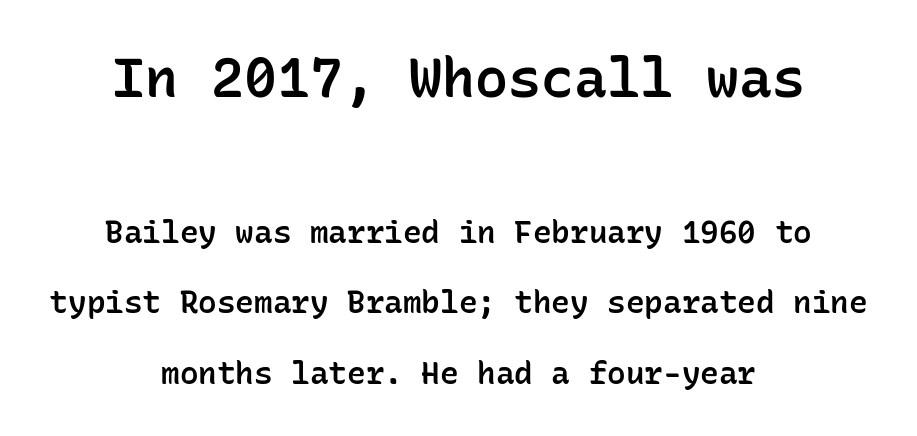
Q: Is the text bold? A: Semi-bold.
Q: Is the text italic (slanted)? A: No, it is upright.
Q: Is the typeface a serif or a sans-serif typeface? A: Sans-serif.
Q: Is the text underlined? A: No.
Q: How is the paragraph aligned? A: Centered.
Q: Is the spacing between letters normal or unusually wide? A: Normal.
Q: Is the spacing between lines tight, normal or loose? A: Loose.
Q: Which block of text is set in a larger size, the first (top) or the second (bottom)? A: The first (top) one.
Q: Width (condensed, normal, or wide)? A: Normal.
Q: Stroke contrast? A: Low.
Q: x-height? A: Medium.
Q: Monospaced? A: Yes.
